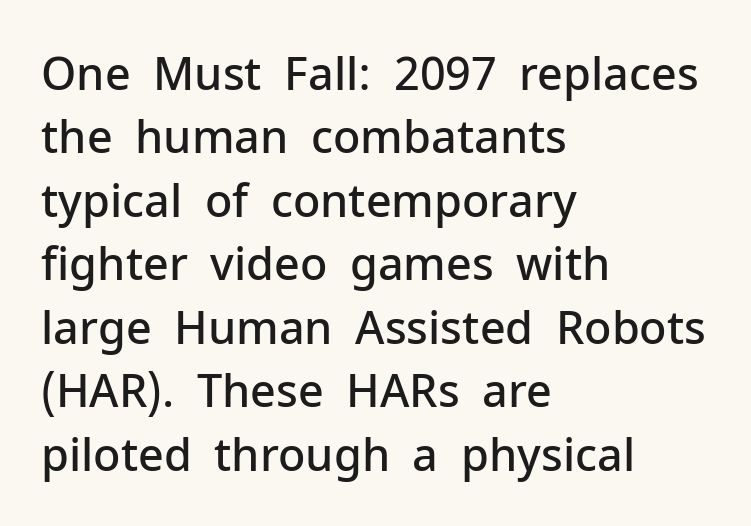
The face used here is proportionally spaced, like ordinary book or web type. The paragraph has a hard left edge and a soft right edge. The type family on display is of the sans-serif kind. Rule under the text: the space is simply empty.
